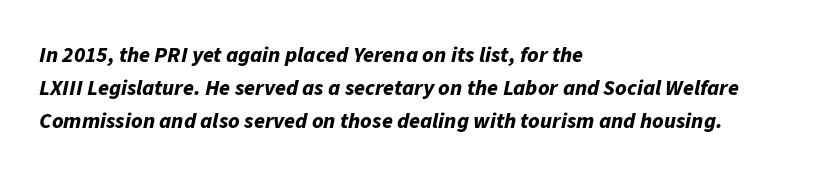
Q: Is the text bold? A: Yes.
Q: Is the text italic (slanted)? A: Yes, it leans right by about 11 degrees.
Q: Is the text underlined? A: No.
Q: How is the paragraph aligned? A: Left-aligned.
Q: Is the spacing between letters normal or unusually wide? A: Normal.
Q: Is the spacing between lines tight, normal or loose? A: Normal.
